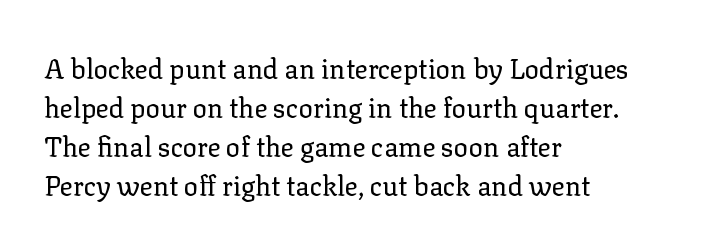
Q: Is the text bold? A: No.
Q: Is the text italic (slanted)? A: No, it is upright.
Q: Is the text underlined? A: No.
Q: How is the paragraph aligned? A: Left-aligned.
Q: Is the spacing between letters normal or unusually wide? A: Normal.
Q: Is the spacing between lines tight, normal or loose? A: Normal.
